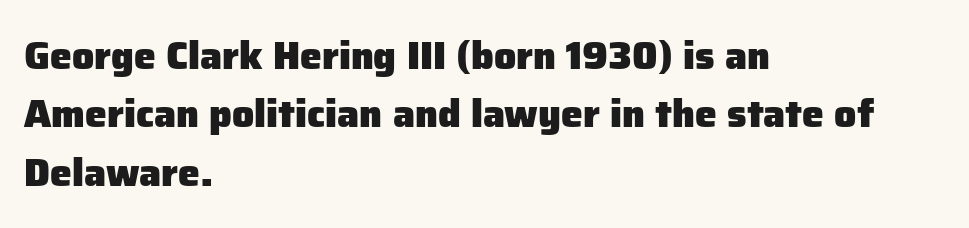
Q: Is the text bold? A: Yes.
Q: Is the text italic (slanted)? A: No, it is upright.
Q: Is the typeface a serif or a sans-serif typeface? A: Sans-serif.
Q: Is the text underlined? A: No.
Q: How is the paragraph aligned? A: Left-aligned.
Q: Is the spacing between letters normal or unusually wide? A: Normal.
Q: Is the spacing between lines tight, normal or loose? A: Normal.
Q: Width (condensed, normal, or wide)? A: Normal.
Q: Stroke contrast? A: Low.
Q: x-height? A: Medium.
Q: Monospaced? A: No.
